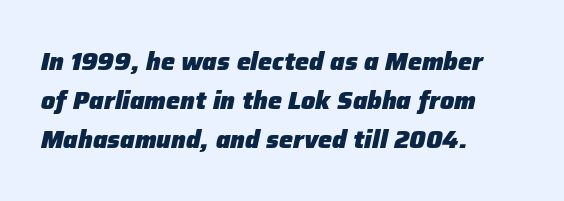
Q: Is the text bold? A: Yes.
Q: Is the text italic (slanted)? A: Yes, it leans right by about 12 degrees.
Q: Is the text underlined? A: No.
Q: How is the paragraph aligned? A: Left-aligned.
Q: Is the spacing between letters normal or unusually wide? A: Normal.
Q: Is the spacing between lines tight, normal or loose? A: Normal.
